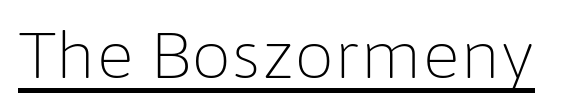
The image shows 64 px light sans-serif type, upright; set normal letter spacing, underlined; low stroke contrast and a medium x-height.
